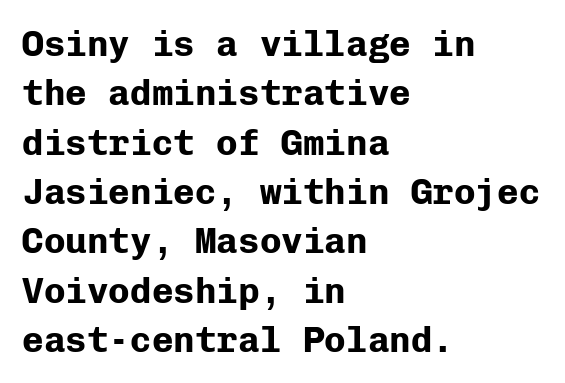
Teacher's note: observe the even left margin — that is flush-left alignment. Is this a sans? Yes — the strokes have no serifs. In terms of leading, this rendering sits right in the middle. Here the designer chose a console-style face with uniform glyph widths.
